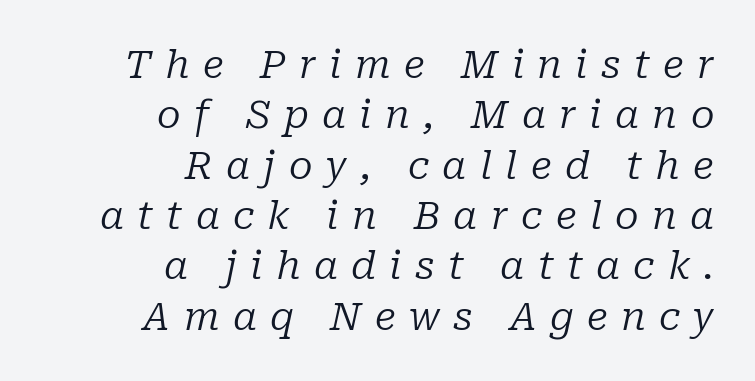
{"serif": "yes", "italic": "yes", "lean": "right", "slant_degrees": 10, "bold": "no", "weight": "regular", "width": "normal", "stroke_contrast": "low", "x_height": "medium", "monospaced": "no", "underline": "no", "align": "right", "line_spacing": "normal", "line_spacing_ratio": 1.29, "letter_spacing": "wide", "letter_spacing_em": 0.34, "glyph_px": 39}
